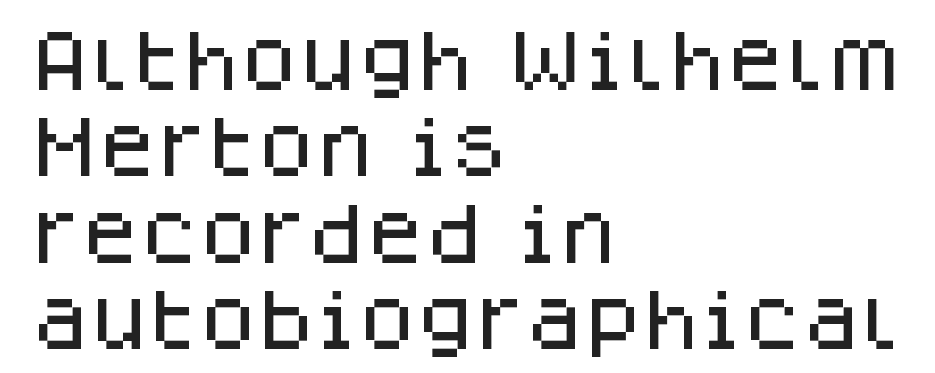
{"serif": "no", "italic": "no", "width": "normal", "stroke_contrast": "low", "x_height": "large", "monospaced": "no", "underline": "no", "align": "left", "line_spacing": "normal", "line_spacing_ratio": 1.29, "letter_spacing": "normal", "letter_spacing_em": 0.0, "glyph_px": 67}
